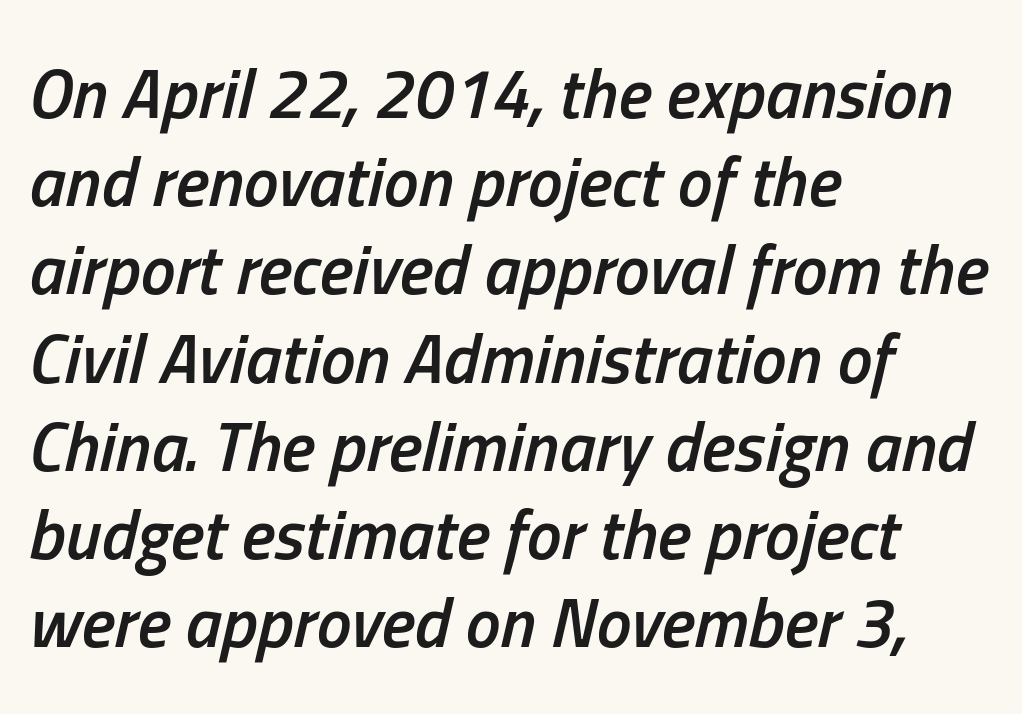
The image shows 70 px semibold, condensed type, italic (leaning right); set left-aligned, normal line spacing (1.26x), normal letter spacing, not underlined; low stroke contrast and a medium x-height.
